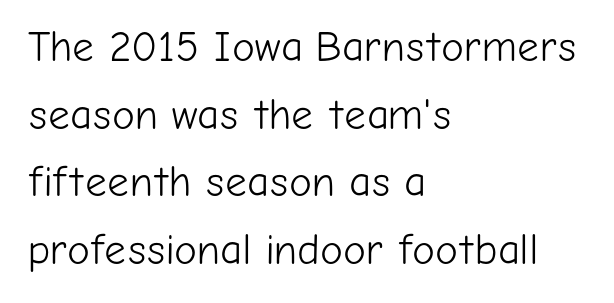
The image shows 43 px light sans-serif type, upright; set left-aligned, normal line spacing (1.57x), normal letter spacing, not underlined; low stroke contrast and a medium x-height.
